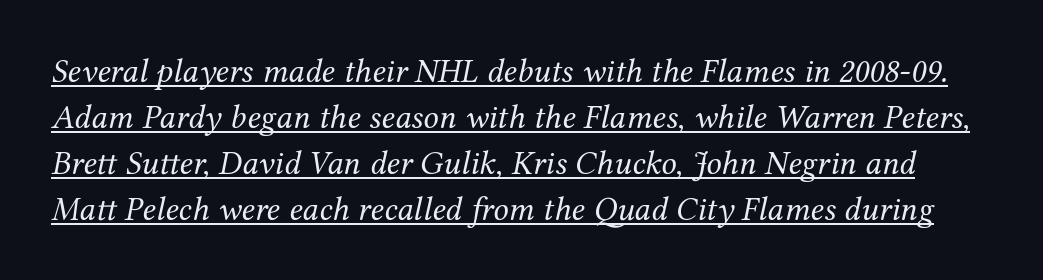
Q: Is the text bold? A: No.
Q: Is the text italic (slanted)? A: Yes, it leans right by about 12 degrees.
Q: Is the typeface a serif or a sans-serif typeface? A: Serif.
Q: Is the text underlined? A: Yes.
Q: Is the spacing between letters normal or unusually wide? A: Normal.
Q: Is the spacing between lines tight, normal or loose? A: Normal.
Q: Width (condensed, normal, or wide)? A: Normal.
Q: Stroke contrast? A: Medium.
Q: x-height? A: Medium.
Q: Monospaced? A: No.
